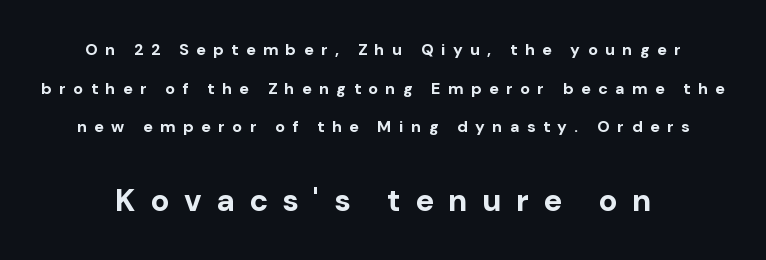
Is the type bold? Yes — the strokes are clearly thick and heavy. Posture: vertical. Descenders are the only things crossing below the line. Think of a printed novel: that variable character pitch is what you see here. Caption: expanded tracking, letters set apart.
